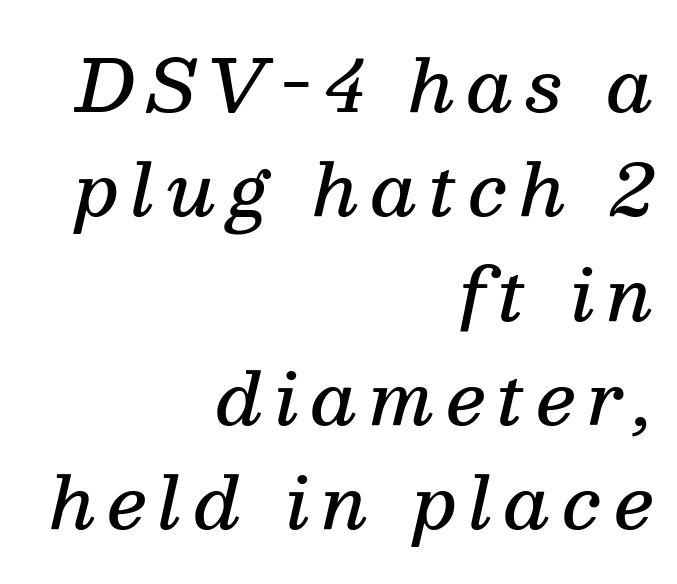
Q: Is the text bold? A: Semi-bold.
Q: Is the text italic (slanted)? A: Yes, it leans right by about 13 degrees.
Q: Is the typeface a serif or a sans-serif typeface? A: Serif.
Q: Is the text underlined? A: No.
Q: How is the paragraph aligned? A: Right-aligned.
Q: Is the spacing between lines tight, normal or loose? A: Normal.
Q: Width (condensed, normal, or wide)? A: Normal.
Q: Stroke contrast? A: Medium.
Q: x-height? A: Medium.
Q: Monospaced? A: No.
